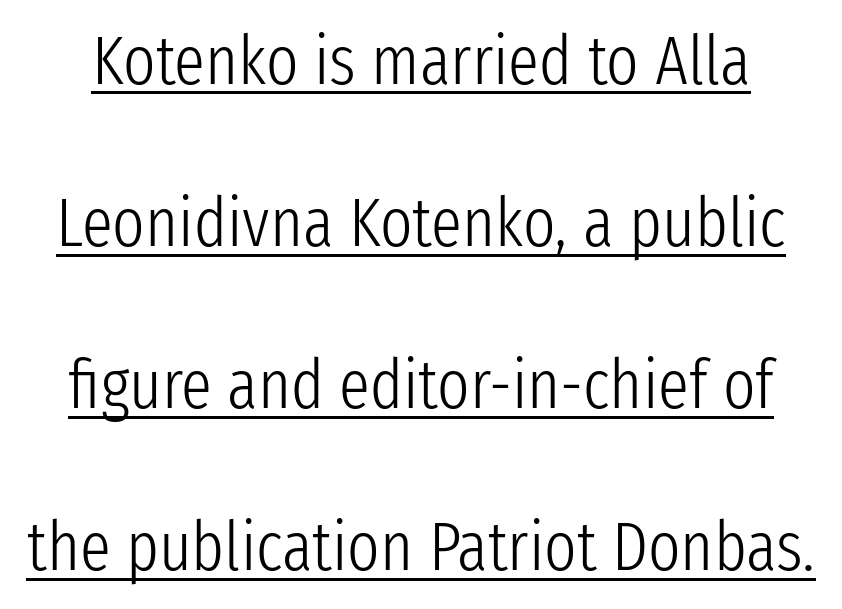
Q: Is the text bold? A: No.
Q: Is the text italic (slanted)? A: No, it is upright.
Q: Is the typeface a serif or a sans-serif typeface? A: Sans-serif.
Q: Is the text underlined? A: Yes.
Q: Is the spacing between letters normal or unusually wide? A: Normal.
Q: Is the spacing between lines tight, normal or loose? A: Loose.
Q: Width (condensed, normal, or wide)? A: Condensed.
Q: Stroke contrast? A: Low.
Q: x-height? A: Medium.
Q: Monospaced? A: No.
